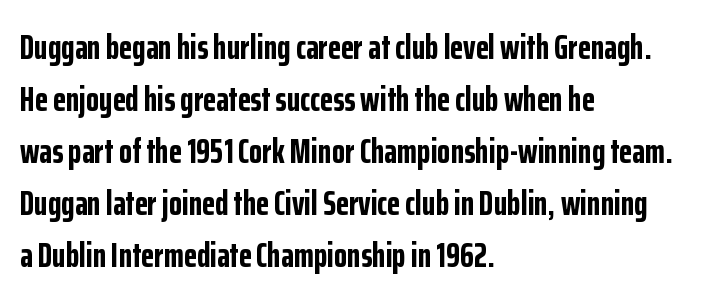
{"serif": "no", "italic": "no", "bold": "yes", "weight": "bold", "width": "condensed", "stroke_contrast": "low", "x_height": "medium", "monospaced": "no", "underline": "no", "align": "left", "line_spacing": "normal", "line_spacing_ratio": 1.53, "letter_spacing": "normal", "letter_spacing_em": 0.0, "glyph_px": 34}
